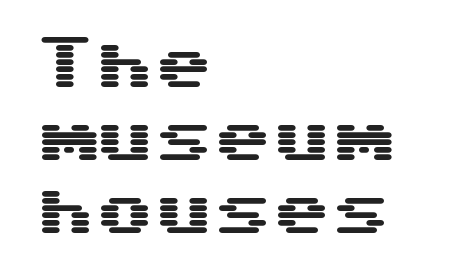
Q: Is the text italic (slanted)? A: No, it is upright.
Q: Is the typeface a serif or a sans-serif typeface? A: Sans-serif.
Q: Is the text underlined? A: No.
Q: How is the paragraph aligned? A: Left-aligned.
Q: Is the spacing between letters normal or unusually wide? A: Normal.
Q: Width (condensed, normal, or wide)? A: Wide.
Q: Stroke contrast? A: Medium.
Q: x-height? A: Medium.
Q: Monospaced? A: Yes.
